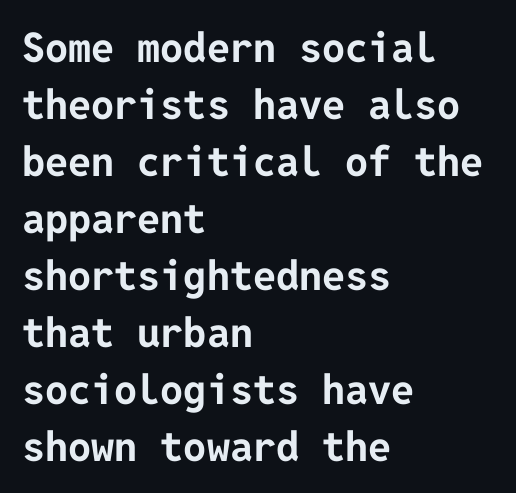
The image shows 41 px bold sans-serif type, upright; set left-aligned, normal line spacing (1.39x), normal letter spacing, not underlined; low stroke contrast and a medium x-height.
